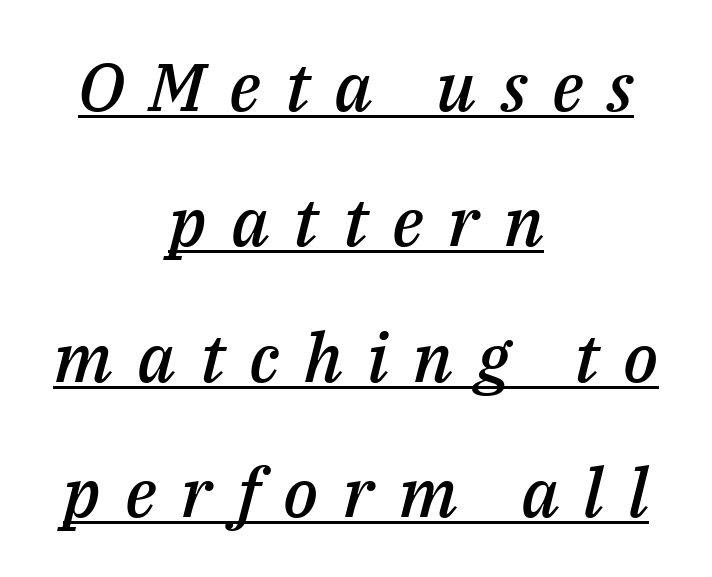
Q: Is the text bold? A: Semi-bold.
Q: Is the text italic (slanted)? A: Yes, it leans right by about 14 degrees.
Q: Is the text underlined? A: Yes.
Q: How is the paragraph aligned? A: Centered.
Q: Is the spacing between letters normal or unusually wide? A: Unusually wide.
Q: Is the spacing between lines tight, normal or loose? A: Loose.
Q: Width (condensed, normal, or wide)? A: Normal.
Q: Stroke contrast? A: Medium.
Q: x-height? A: Medium.
Q: Monospaced? A: No.
